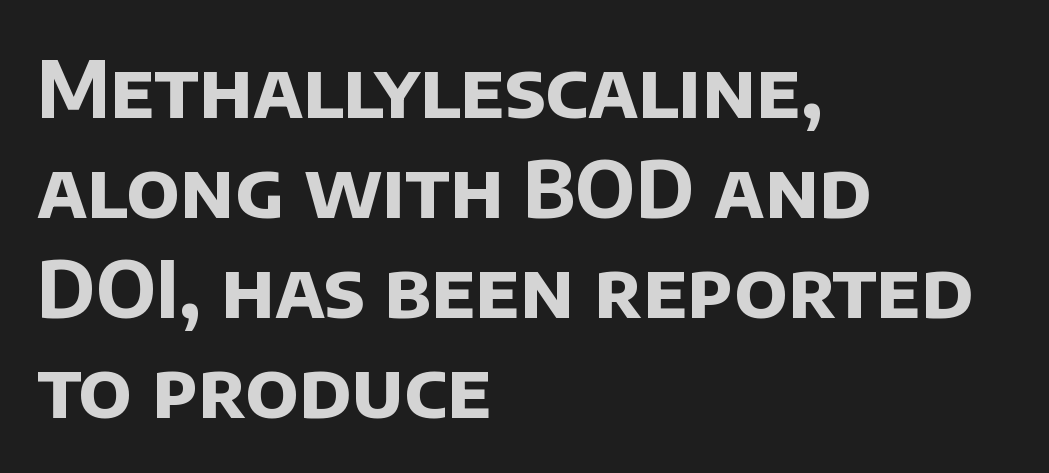
The text was rendered using a sans face with plain stroke endings. Horizontally, the lines are justified to the leading edge only. Clear beneath every line of the passage. Interline gaps are of average width in this sample. Standard letterfit; no display-style spreading of the glyphs.
